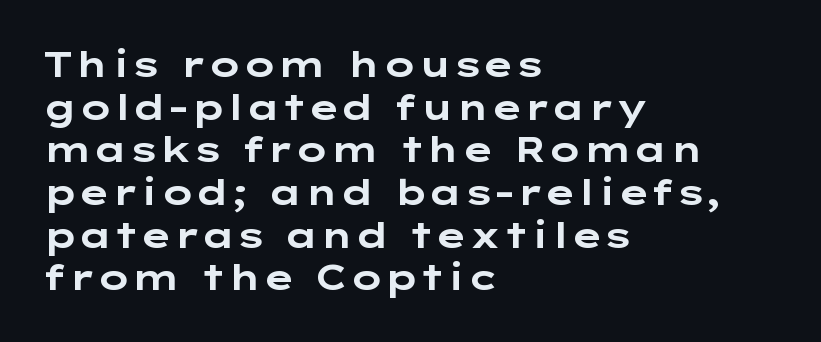
The image shows 35 px bold, wide sans-serif type, upright; set left-aligned, line spacing 1.22x, normal letter spacing, not underlined; low stroke contrast and a medium x-height.
